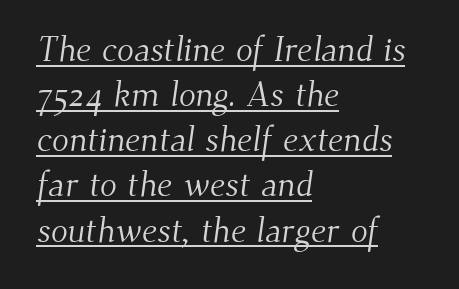
Q: Is the text bold? A: No.
Q: Is the typeface a serif or a sans-serif typeface? A: Serif.
Q: Is the text underlined? A: Yes.
Q: How is the paragraph aligned? A: Left-aligned.
Q: Is the spacing between letters normal or unusually wide? A: Normal.
Q: Is the spacing between lines tight, normal or loose? A: Normal.
Q: Width (condensed, normal, or wide)? A: Normal.
Q: Stroke contrast? A: Medium.
Q: x-height? A: Small.
Q: Monospaced? A: No.
